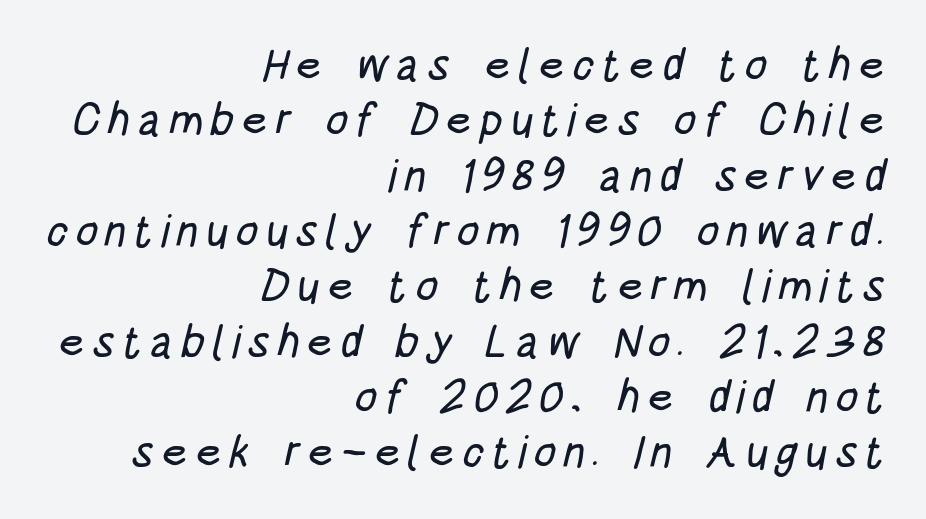
Q: Is the typeface a serif or a sans-serif typeface? A: Sans-serif.
Q: Is the text underlined? A: No.
Q: How is the paragraph aligned? A: Right-aligned.
Q: Width (condensed, normal, or wide)? A: Condensed.
Q: Stroke contrast? A: Low.
Q: x-height? A: Large.
Q: Monospaced? A: No.
